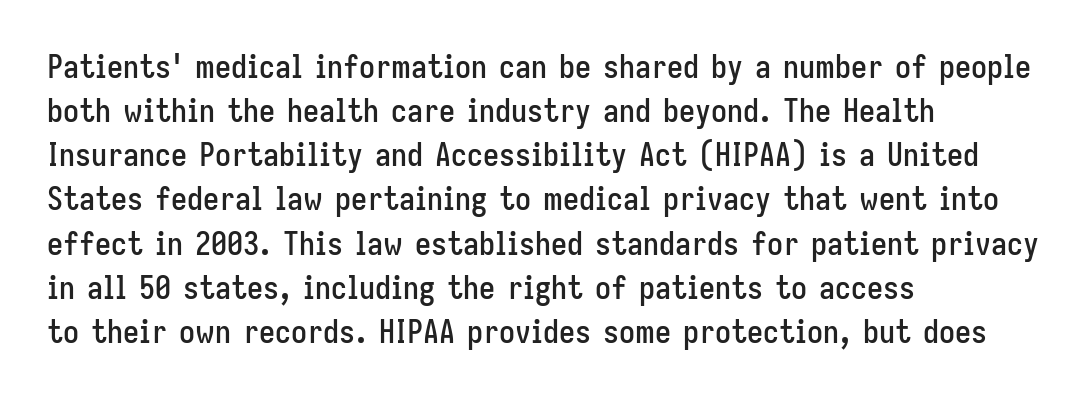
Q: Is the text italic (slanted)? A: No, it is upright.
Q: Is the typeface a serif or a sans-serif typeface? A: Sans-serif.
Q: Is the text underlined? A: No.
Q: How is the paragraph aligned? A: Left-aligned.
Q: Is the spacing between letters normal or unusually wide? A: Normal.
Q: Is the spacing between lines tight, normal or loose? A: Normal.
Q: Width (condensed, normal, or wide)? A: Condensed.
Q: Stroke contrast? A: Low.
Q: x-height? A: Medium.
Q: Monospaced? A: No.
